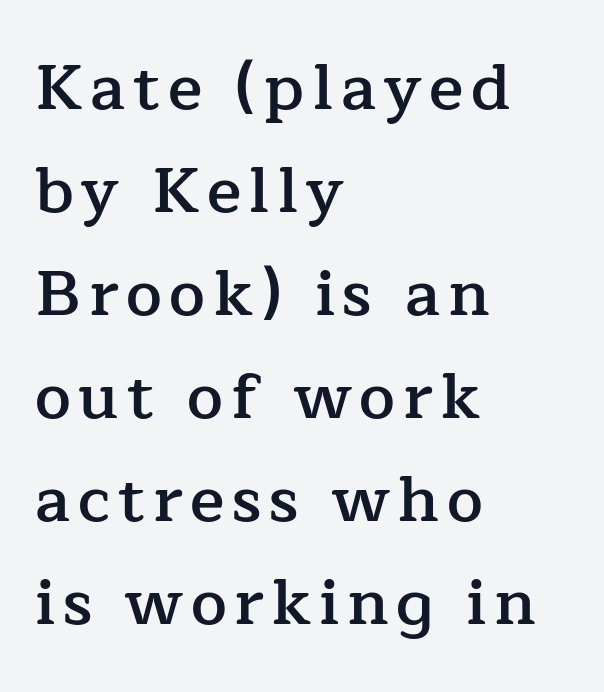
{"serif": "yes", "italic": "no", "bold": "semi", "weight": "semibold", "width": "normal", "stroke_contrast": "low", "x_height": "medium", "monospaced": "no", "underline": "no", "align": "left", "line_spacing": "normal", "line_spacing_ratio": 1.61, "glyph_px": 64}
